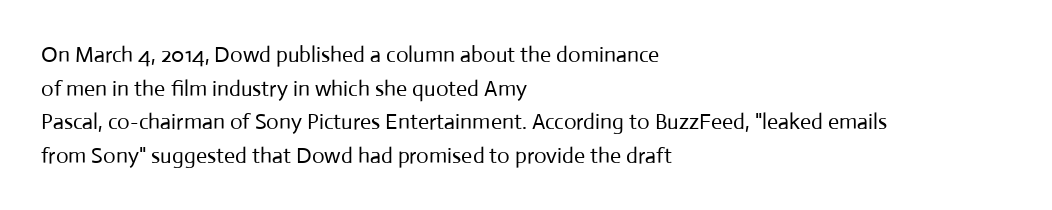
{"italic": "no", "bold": "no", "underline": "no", "align": "left", "line_spacing": "normal", "line_spacing_ratio": 1.53, "letter_spacing": "normal", "letter_spacing_em": 0.0, "glyph_px": 22}
